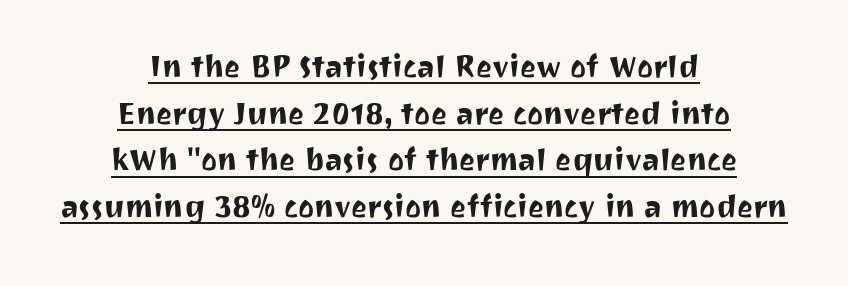
The image shows 38 px sans-serif type, upright; set centered, line spacing 1.23x, normal letter spacing, underlined; medium stroke contrast and a medium x-height.
